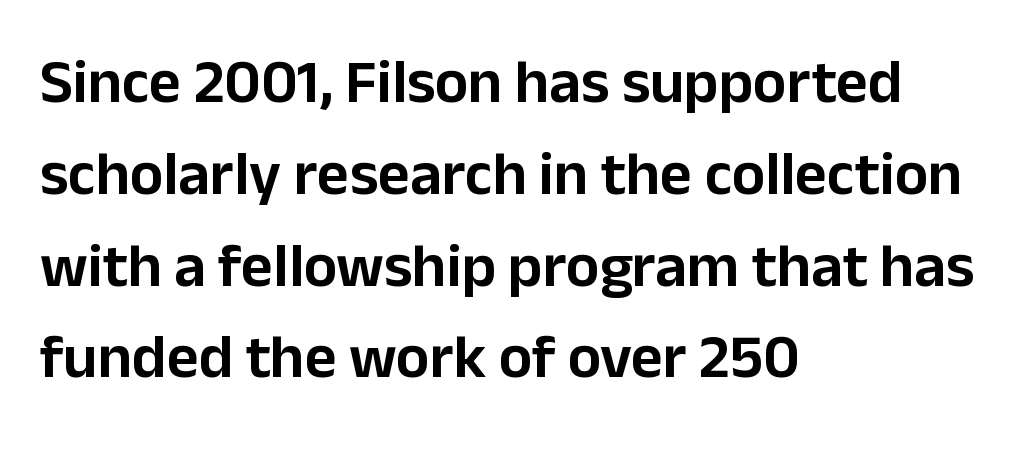
The image shows 62 px sans-serif type, upright; set left-aligned, normal line spacing (1.48x), normal letter spacing, not underlined; low stroke contrast and a medium x-height.
